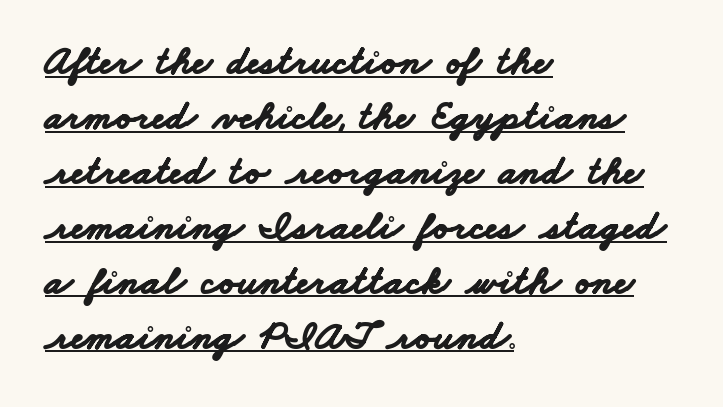
Q: Is the text bold? A: Yes.
Q: Is the typeface a serif or a sans-serif typeface? A: Sans-serif.
Q: Is the text underlined? A: Yes.
Q: How is the paragraph aligned? A: Left-aligned.
Q: Is the spacing between letters normal or unusually wide? A: Normal.
Q: Is the spacing between lines tight, normal or loose? A: Normal.
Q: Width (condensed, normal, or wide)? A: Wide.
Q: Stroke contrast? A: Low.
Q: x-height? A: Small.
Q: Monospaced? A: No.
